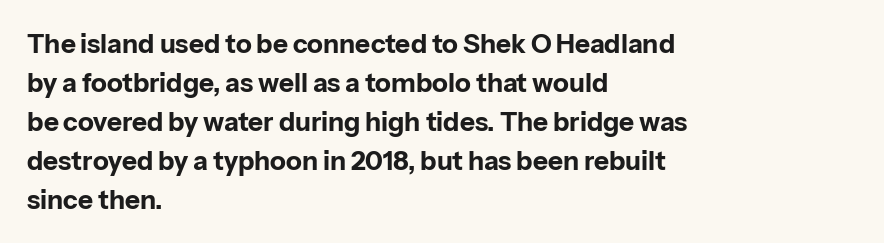
Successive baselines arrive at the customary interval. Nope, not italic — everything's standing straight. Stroke thickness is high; the sample reads as a true bold. Line starts are locked; line ends wander. Clear beneath every line of the passage. The line texture is even and compact thanks to regular tracking.
